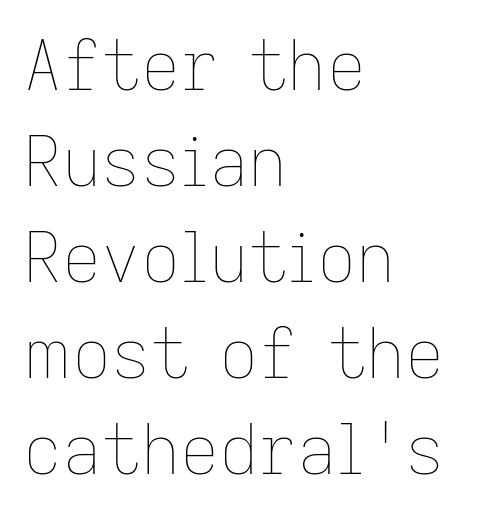
{"italic": "no", "bold": "no", "weight": "thin", "width": "normal", "stroke_contrast": "low", "x_height": "medium", "monospaced": "no", "underline": "no", "align": "left", "line_spacing": "normal", "line_spacing_ratio": 1.41, "letter_spacing": "normal", "letter_spacing_em": 0.0, "glyph_px": 68}
